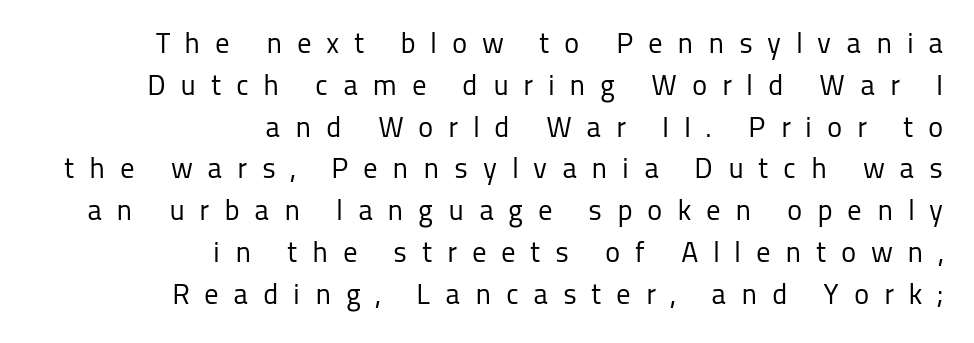
{"serif": "no", "italic": "no", "bold": "no", "weight": "regular", "width": "normal", "stroke_contrast": "low", "x_height": "medium", "monospaced": "no", "underline": "no", "align": "right", "line_spacing": "normal", "line_spacing_ratio": 1.44, "letter_spacing": "wide", "letter_spacing_em": 0.5, "glyph_px": 29}
